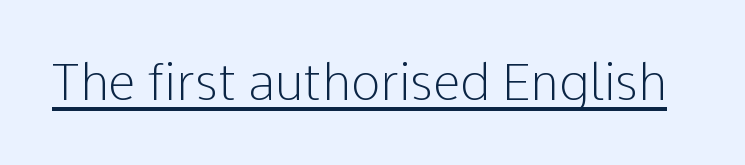
{"serif": "no", "italic": "no", "bold": "no", "weight": "light", "width": "normal", "stroke_contrast": "low", "x_height": "medium", "monospaced": "no", "underline": "yes", "letter_spacing": "normal", "letter_spacing_em": 0.0, "glyph_px": 50}
